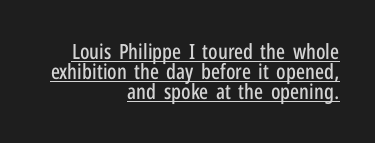
{"italic": "no", "underline": "yes", "align": "right", "line_spacing": "tight", "line_spacing_ratio": 0.96, "letter_spacing": "normal", "letter_spacing_em": 0.0, "glyph_px": 21}
